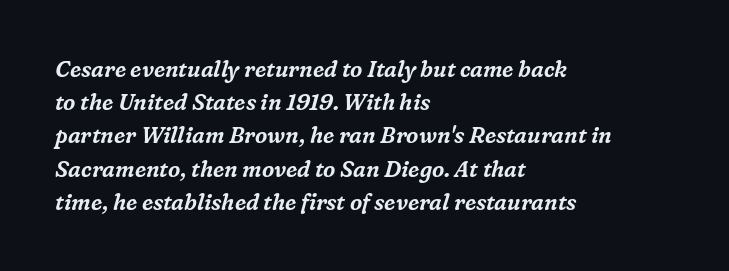
{"italic": "yes", "lean": "right", "slant_degrees": 16, "underline": "no", "align": "left", "line_spacing": "normal", "line_spacing_ratio": 1.51, "letter_spacing": "normal", "letter_spacing_em": 0.0, "glyph_px": 22}
